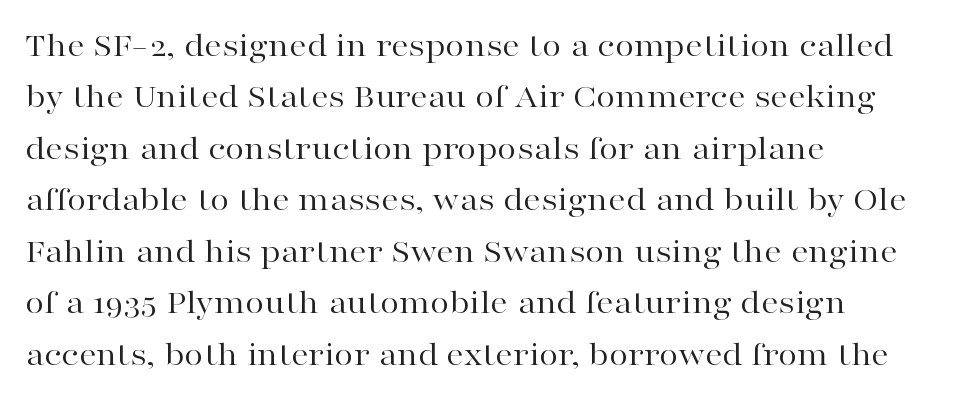
This rendering features lettering with no underline. The designer left line spacing at the default. Line beginnings align vertically; line endings do not. Stroke terminals: seriffed.
